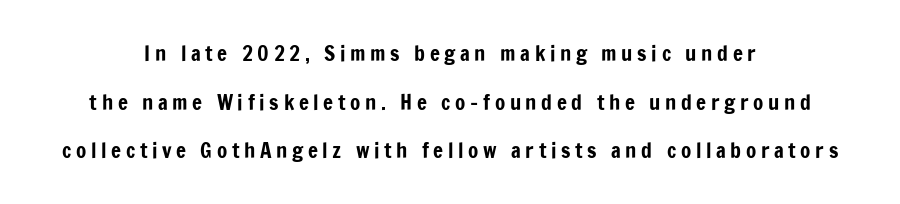
This rendering features lettering with no underline. Upright lettering throughout. Does the copy run flush right? No — it is centered line by line. Does extra space separate the letters? Yes, quite a lot of it. Baseline-to-baseline distance is far greater than the letter height.
